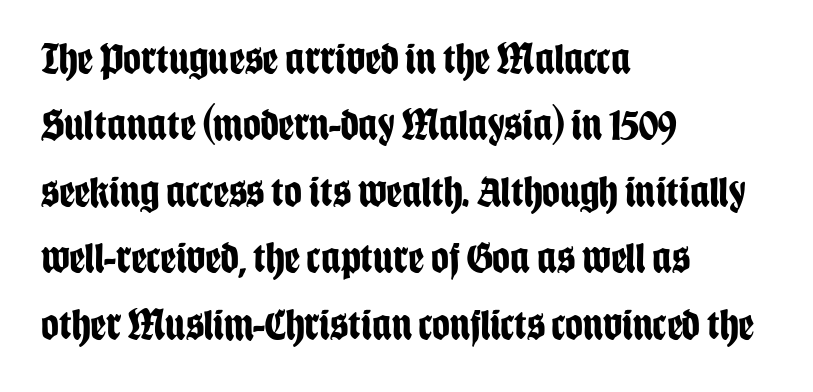
Is this a fixed-width face? No — the glyphs have proportional, varying widths. Compared with typical paragraphs, the rows here are spaced about the same. Is there any slant? The stems are plumb. Inter-character spacing is left at the font's built-in metrics.
